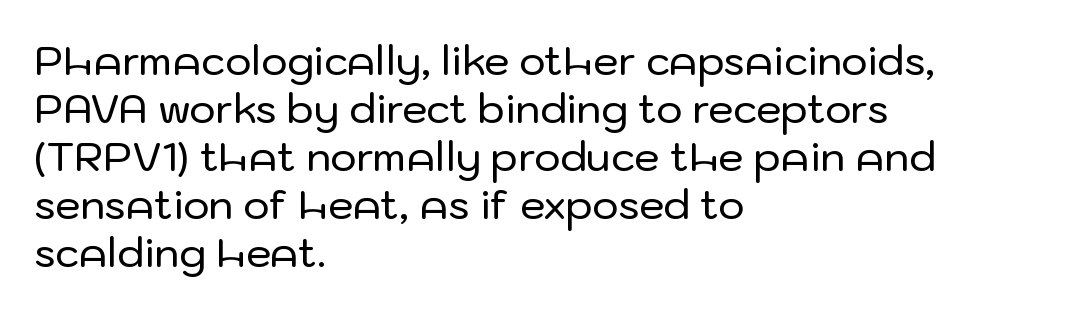
{"serif": "no", "italic": "no", "width": "normal", "stroke_contrast": "low", "x_height": "medium", "monospaced": "no", "underline": "no", "align": "left", "line_spacing_ratio": 1.2, "letter_spacing": "normal", "letter_spacing_em": 0.0, "glyph_px": 40}
